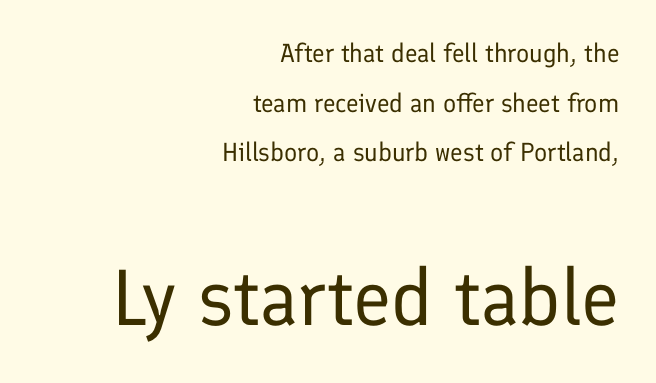
The image shows 79 px regular-weight sans-serif type, upright; set right-aligned, loose line spacing (1.91x), normal letter spacing, not underlined; the second (bottom) block is 3.04x larger; low stroke contrast and a medium x-height.
